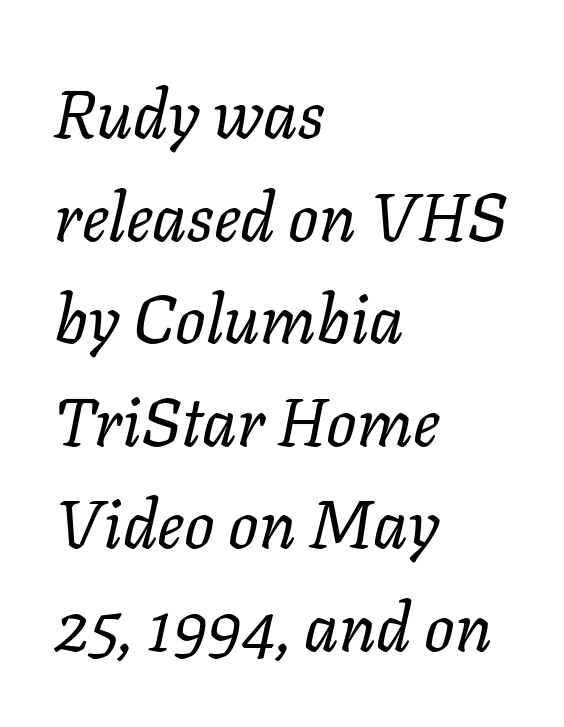
{"italic": "yes", "lean": "right", "slant_degrees": 11, "bold": "no", "weight": "regular", "width": "normal", "stroke_contrast": "low", "x_height": "medium", "monospaced": "no", "underline": "no", "align": "left", "line_spacing": "normal", "line_spacing_ratio": 1.53, "letter_spacing": "normal", "letter_spacing_em": 0.0, "glyph_px": 67}
